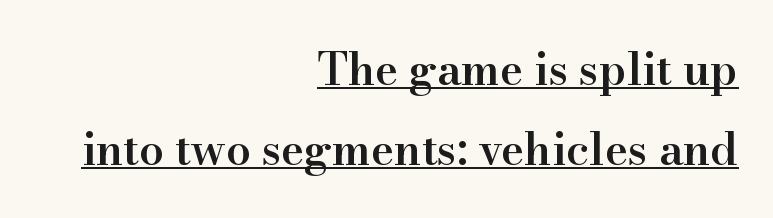
Q: Is the text bold? A: Semi-bold.
Q: Is the text italic (slanted)? A: No, it is upright.
Q: Is the typeface a serif or a sans-serif typeface? A: Serif.
Q: Is the text underlined? A: Yes.
Q: How is the paragraph aligned? A: Right-aligned.
Q: Is the spacing between letters normal or unusually wide? A: Normal.
Q: Width (condensed, normal, or wide)? A: Normal.
Q: Stroke contrast? A: High.
Q: x-height? A: Small.
Q: Monospaced? A: No.
